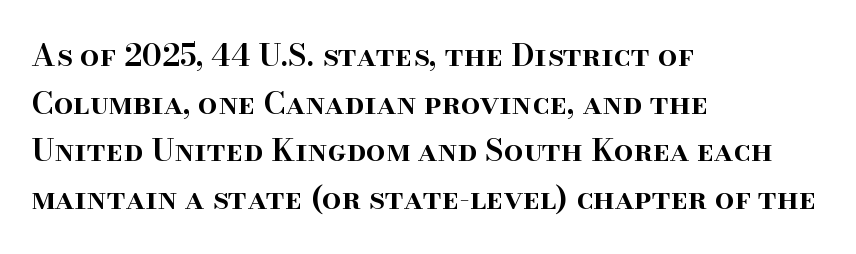
Does extra space separate the letters? No, they use regular spacing. Letters rest on an invisible, unmarked baseline. A serif font was chosen for this passage. The passage shown is typed in a proportional face where columns would drift. A semibold gives these letters moderate extra thickness, short of bold. Every character sits straight up, as roman type does.
